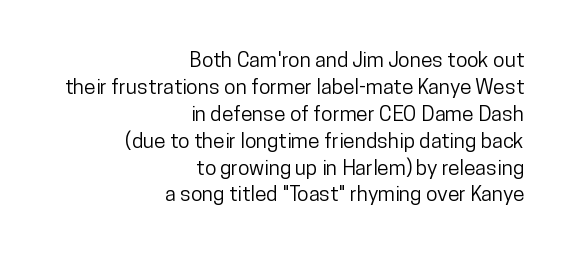
{"italic": "no", "underline": "no", "align": "right", "line_spacing": "normal", "line_spacing_ratio": 1.28, "letter_spacing": "normal", "letter_spacing_em": 0.0, "glyph_px": 21}
